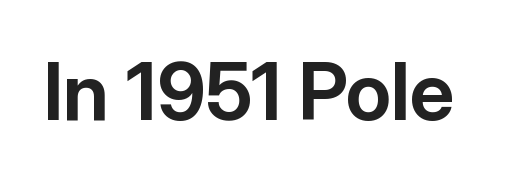
Q: Is the text bold? A: Yes.
Q: Is the text italic (slanted)? A: No, it is upright.
Q: Is the typeface a serif or a sans-serif typeface? A: Sans-serif.
Q: Is the text underlined? A: No.
Q: Is the spacing between letters normal or unusually wide? A: Normal.
Q: Width (condensed, normal, or wide)? A: Normal.
Q: Stroke contrast? A: Low.
Q: x-height? A: Medium.
Q: Monospaced? A: No.
